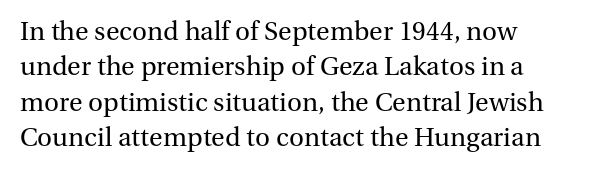
{"italic": "no", "bold": "no", "underline": "no", "line_spacing": "normal", "line_spacing_ratio": 1.36, "letter_spacing": "normal", "letter_spacing_em": 0.0, "glyph_px": 26}
